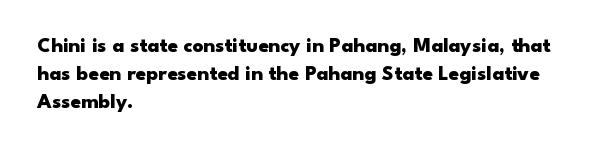
The image shows 21 px bold type, upright; set left-aligned, normal line spacing (1.34x), normal letter spacing, not underlined.
